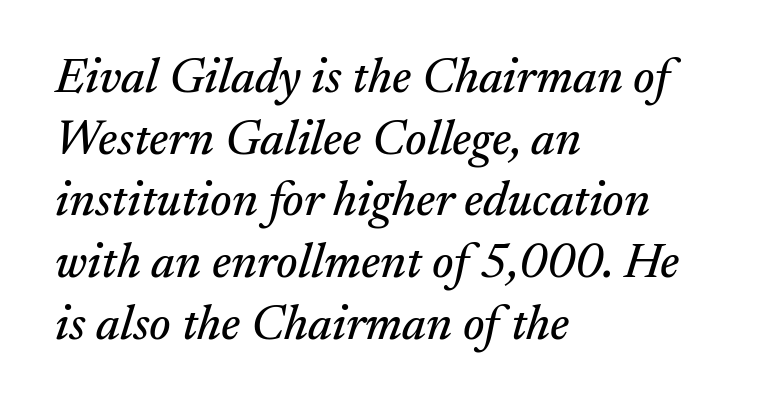
Vertical spacing — default. Descender tails drop into unmarked territory. Each letter's strokes conclude with small projecting serifs. Tracking value appears to be zero — textbook default spacing.
